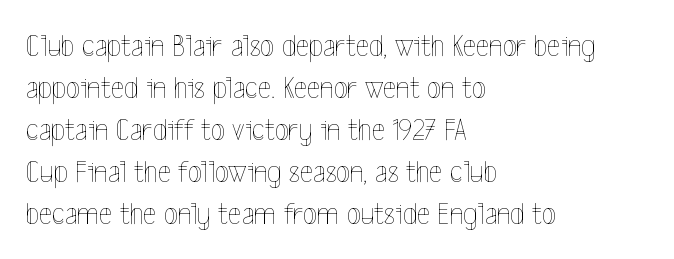
Q: Is the text bold? A: No.
Q: Is the text italic (slanted)? A: No, it is upright.
Q: Is the text underlined? A: No.
Q: How is the paragraph aligned? A: Left-aligned.
Q: Is the spacing between letters normal or unusually wide? A: Normal.
Q: Is the spacing between lines tight, normal or loose? A: Normal.
Q: Width (condensed, normal, or wide)? A: Condensed.
Q: x-height? A: Medium.
Q: Monospaced? A: No.
